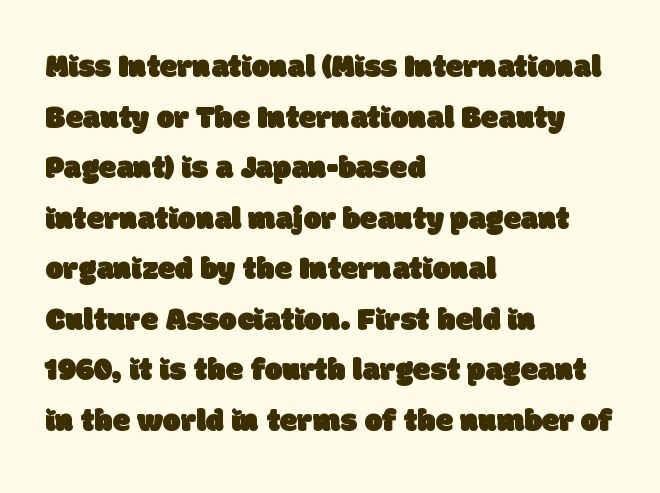
Letter spacing: default. If you measured baseline to baseline, you'd find a middling distance. The text block is weighted toward the left margin, trailing off unevenly rightward. These lines are composed in type without serifs.
